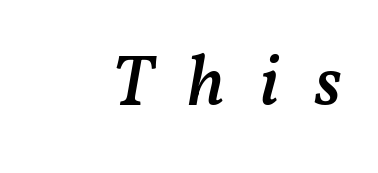
Loose tracking; the words dissolve into strings of separated letters. You can tell it's italic because the verticals aren't actually vertical. Each row of text sits above clean, open space. This is the in-between weight designers call semibold or demi.
